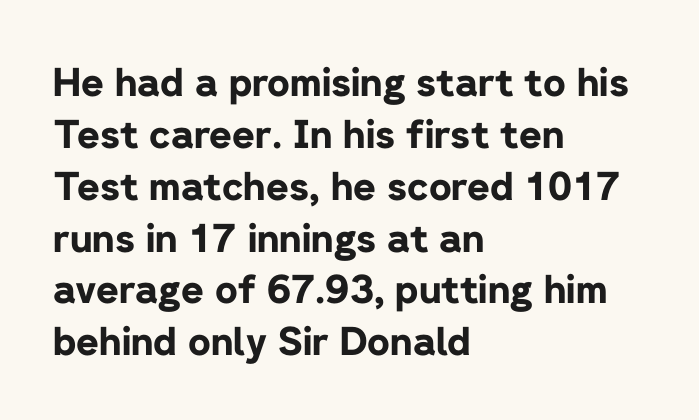
{"serif": "no", "italic": "no", "bold": "yes", "weight": "bold", "width": "normal", "stroke_contrast": "low", "x_height": "medium", "monospaced": "no", "underline": "no", "align": "left", "line_spacing": "normal", "line_spacing_ratio": 1.33, "letter_spacing": "normal", "letter_spacing_em": 0.0, "glyph_px": 39}
